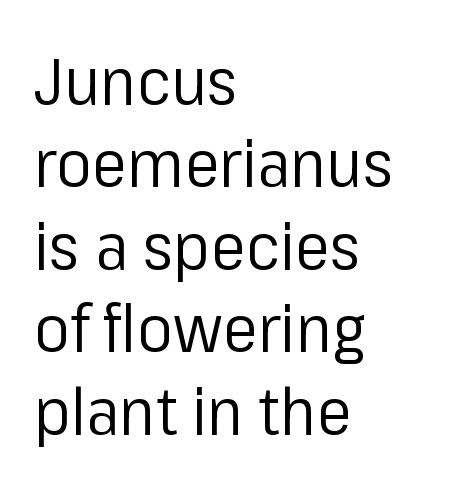
Each letter keeps its own natural width here, so spacing adapts to shape. I'd call this a sans setting — the letters go barefoot. No extra ink here — the face is not bold. The letters stand straight up with perfectly vertical stems.
